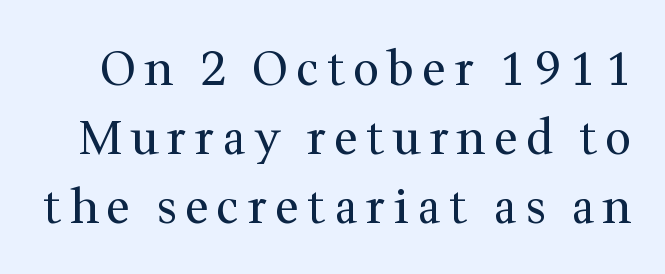
{"serif": "yes", "italic": "no", "bold": "no", "weight": "regular", "width": "normal", "stroke_contrast": "medium", "x_height": "medium", "monospaced": "no", "underline": "no", "line_spacing": "normal", "line_spacing_ratio": 1.47, "glyph_px": 47}
